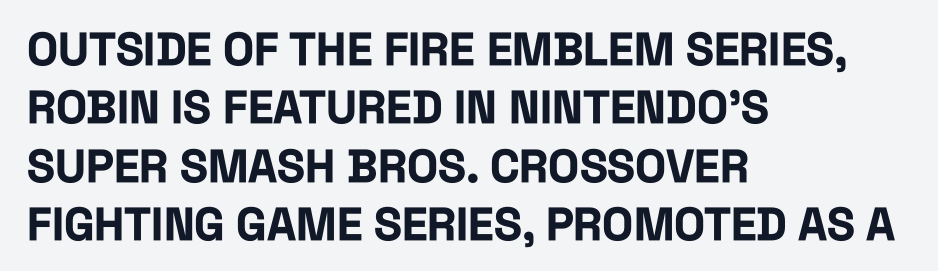
Typographic density is high because the face is bold. Leftover space on each line is placed entirely after the last word. Every stem runs plumb, perpendicular to the baseline. The letters carry no serifs — their stems end cleanly without finishing strokes. There is no visible air inserted between adjacent glyphs.
